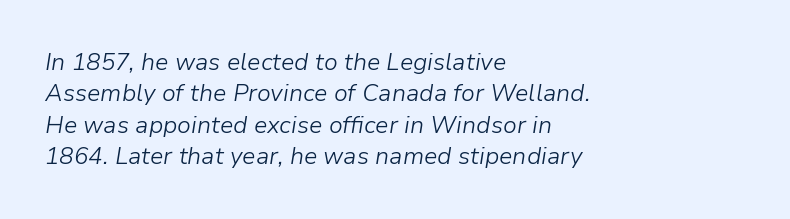
Evenly set lines give the paragraph a standard silhouette. You could call the tracking neutral — neither tight nor loose. A clean baseline with only descenders dipping below it. Weight class: somewhere from thin through regular.
